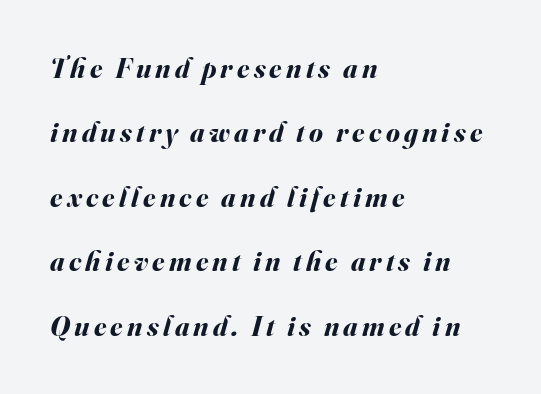
{"italic": "yes", "lean": "right", "slant_degrees": 16, "bold": "yes", "weight": "bold", "width": "normal", "stroke_contrast": "medium", "x_height": "small", "monospaced": "no", "underline": "no", "align": "left", "line_spacing": "loose", "line_spacing_ratio": 2.3, "glyph_px": 28}
